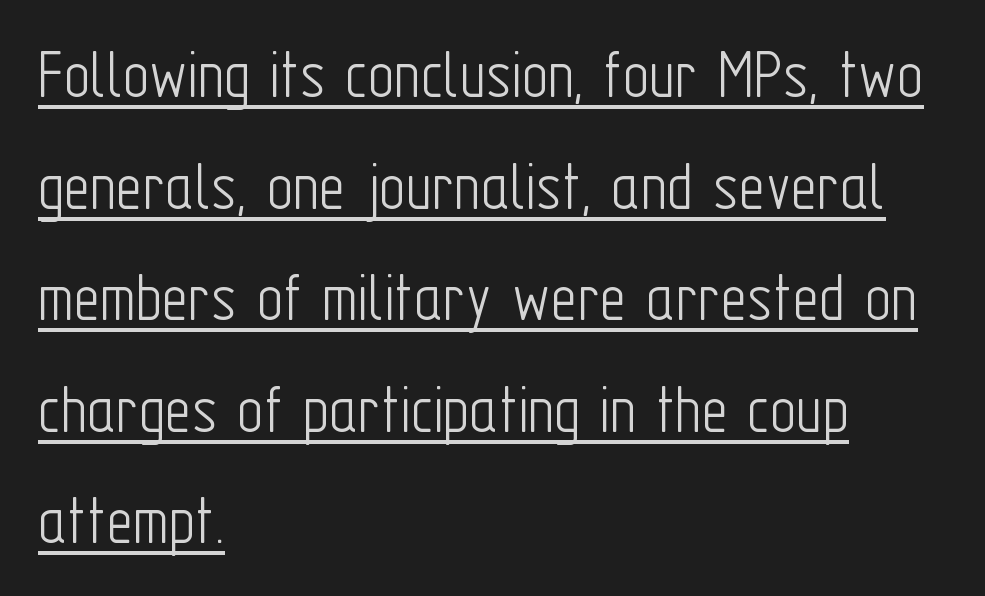
{"serif": "no", "italic": "no", "bold": "no", "weight": "light", "width": "condensed", "stroke_contrast": "low", "x_height": "medium", "monospaced": "no", "underline": "yes", "align": "left", "line_spacing": "normal", "line_spacing_ratio": 1.55, "letter_spacing": "normal", "letter_spacing_em": 0.0, "glyph_px": 72}
